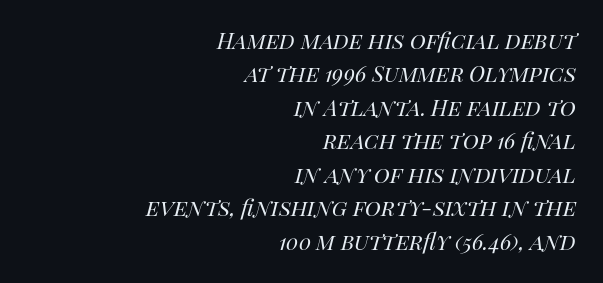
Q: Is the text bold? A: No.
Q: Is the text italic (slanted)? A: Yes, it leans right by about 14 degrees.
Q: Is the text underlined? A: No.
Q: How is the paragraph aligned? A: Right-aligned.
Q: Is the spacing between letters normal or unusually wide? A: Normal.
